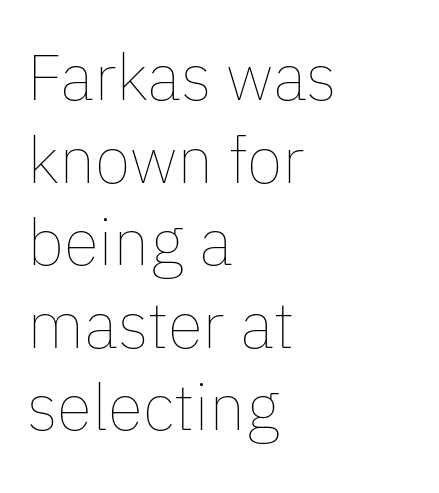
Q: Is the text bold? A: No.
Q: Is the text italic (slanted)? A: No, it is upright.
Q: Is the text underlined? A: No.
Q: How is the paragraph aligned? A: Left-aligned.
Q: Is the spacing between letters normal or unusually wide? A: Normal.
Q: Is the spacing between lines tight, normal or loose? A: Normal.
Q: Width (condensed, normal, or wide)? A: Normal.
Q: Stroke contrast? A: Low.
Q: x-height? A: Medium.
Q: Monospaced? A: No.
